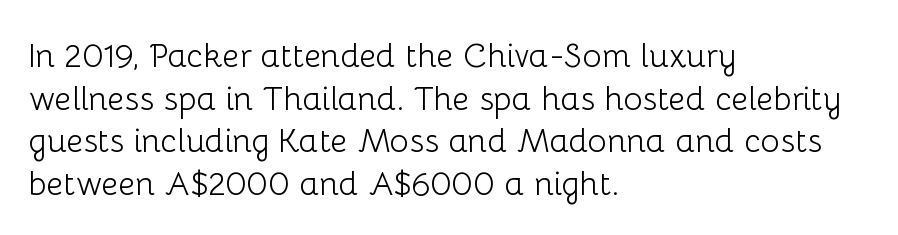
This is not heavy type; no bold has been used. No extra tracking has been applied to these lines. Lines of text with bare space underneath. The letters stand upright; this is a roman face. The paragraph shown leans on its left margin. Does the type have serifs? No, each stem ends abruptly.
